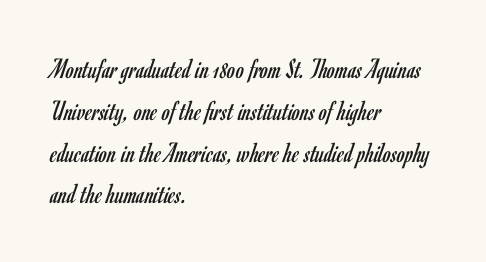
{"serif": "no", "bold": "no", "weight": "regular", "width": "condensed", "stroke_contrast": "low", "x_height": "small", "monospaced": "no", "underline": "no", "align": "left", "line_spacing": "normal", "line_spacing_ratio": 1.44, "letter_spacing": "normal", "letter_spacing_em": 0.0, "glyph_px": 29}
